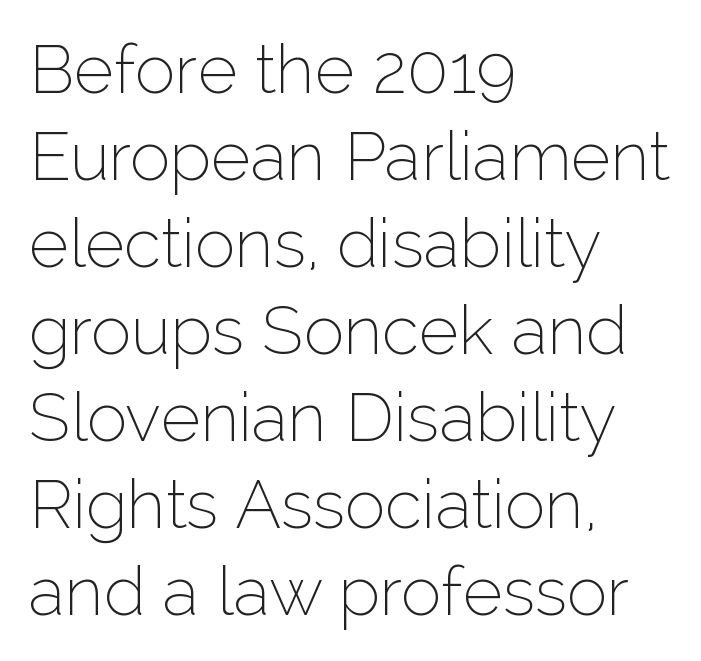
Q: Is the text bold? A: No.
Q: Is the text italic (slanted)? A: No, it is upright.
Q: Is the typeface a serif or a sans-serif typeface? A: Sans-serif.
Q: Is the text underlined? A: No.
Q: How is the paragraph aligned? A: Left-aligned.
Q: Is the spacing between letters normal or unusually wide? A: Normal.
Q: Is the spacing between lines tight, normal or loose? A: Normal.
Q: Width (condensed, normal, or wide)? A: Normal.
Q: Stroke contrast? A: Low.
Q: x-height? A: Medium.
Q: Monospaced? A: No.
